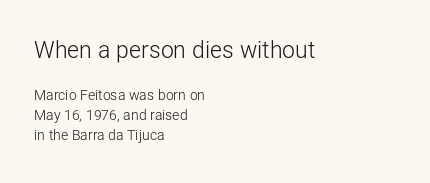
This sample uses an upright cut, with every glyph sitting square on the baseline. Look at the tracking — it's just the regular setting, nothing added. Which of the two is more prominent by size? The first, at the top. This sample keeps an unexceptional amount of space between lines. The typesetter chose a ragged-right arrangement here.
